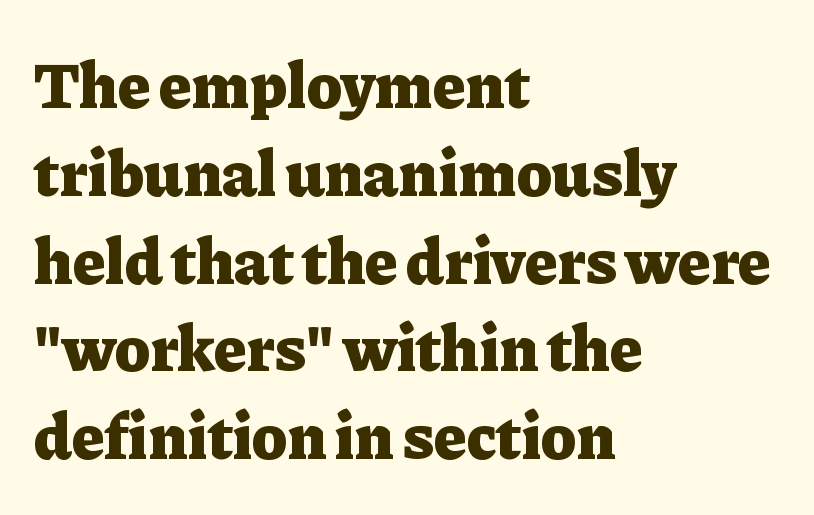
Q: Is the text bold? A: Yes.
Q: Is the text italic (slanted)? A: No, it is upright.
Q: Is the typeface a serif or a sans-serif typeface? A: Serif.
Q: Is the text underlined? A: No.
Q: How is the paragraph aligned? A: Left-aligned.
Q: Is the spacing between letters normal or unusually wide? A: Normal.
Q: Is the spacing between lines tight, normal or loose? A: Normal.
Q: Width (condensed, normal, or wide)? A: Normal.
Q: Stroke contrast? A: Low.
Q: x-height? A: Medium.
Q: Monospaced? A: No.
